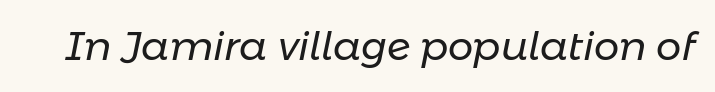
{"italic": "yes", "lean": "right", "slant_degrees": 11, "bold": "no", "weight": "regular", "width": "normal", "stroke_contrast": "low", "x_height": "medium", "monospaced": "no", "underline": "no", "letter_spacing": "normal", "letter_spacing_em": 0.0, "glyph_px": 40}
